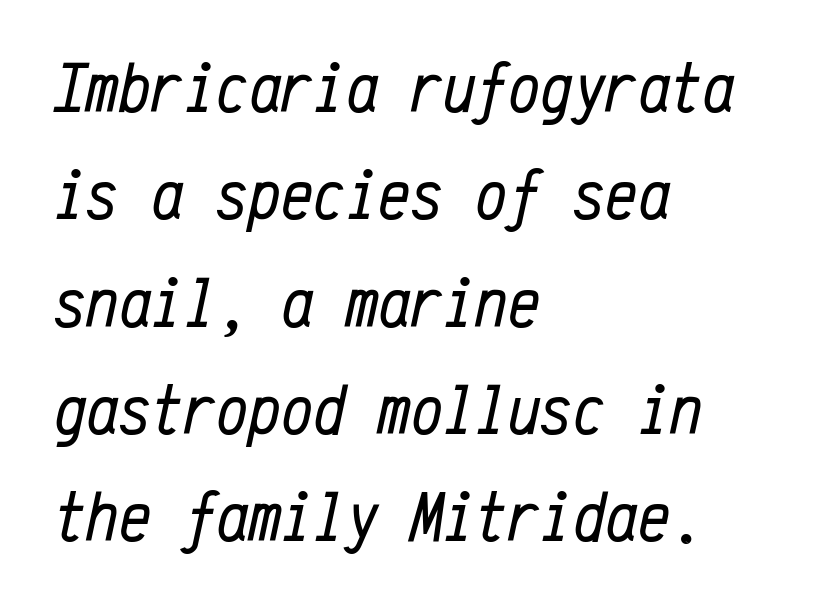
Heaviness? Minimal to ordinary, like unemphasized prose. The horizontal fit of the characters is conventional and even. Looking at the ascenders, they clearly lean. Do the characters align in a grid? Yes, the font is monospaced. If you drew a ruler down the left edge, every line would touch it. Leading matches the norm, producing a regular column.
